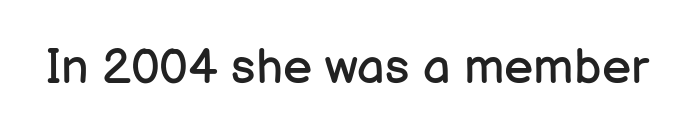
The image shows 49 px regular-weight sans-serif type, upright; set normal letter spacing, not underlined; low stroke contrast and a medium x-height.
